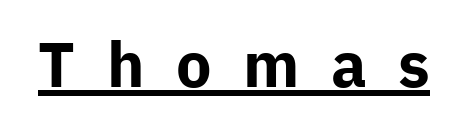
Q: Is the text bold? A: Yes.
Q: Is the text italic (slanted)? A: No, it is upright.
Q: Is the typeface a serif or a sans-serif typeface? A: Sans-serif.
Q: Is the text underlined? A: Yes.
Q: Is the spacing between letters normal or unusually wide? A: Unusually wide.
Q: Width (condensed, normal, or wide)? A: Normal.
Q: Stroke contrast? A: Low.
Q: x-height? A: Medium.
Q: Monospaced? A: No.
